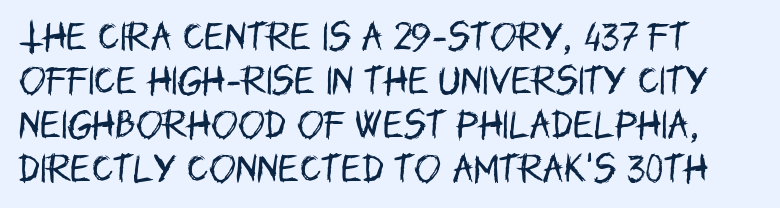
Q: Is the text bold? A: No.
Q: Is the text italic (slanted)? A: No, it is upright.
Q: Is the typeface a serif or a sans-serif typeface? A: Sans-serif.
Q: Is the text underlined? A: No.
Q: Is the spacing between letters normal or unusually wide? A: Normal.
Q: Is the spacing between lines tight, normal or loose? A: Normal.
Q: Width (condensed, normal, or wide)? A: Condensed.
Q: Stroke contrast? A: Low.
Q: x-height? A: Large.
Q: Monospaced? A: No.
